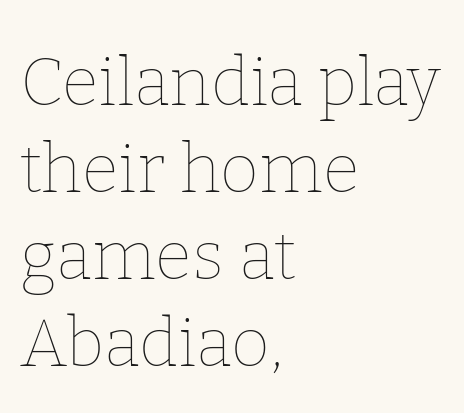
The image shows 67 px thin type, upright; set left-aligned, normal line spacing (1.3x), normal letter spacing, not underlined; low stroke contrast and a medium x-height.
